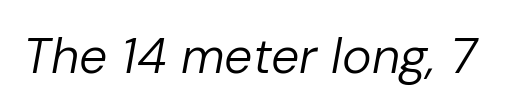
Q: Is the text bold? A: No.
Q: Is the text italic (slanted)? A: Yes, it leans right by about 10 degrees.
Q: Is the text underlined? A: No.
Q: Is the spacing between letters normal or unusually wide? A: Normal.
Q: Width (condensed, normal, or wide)? A: Normal.
Q: Stroke contrast? A: Low.
Q: x-height? A: Medium.
Q: Monospaced? A: No.
